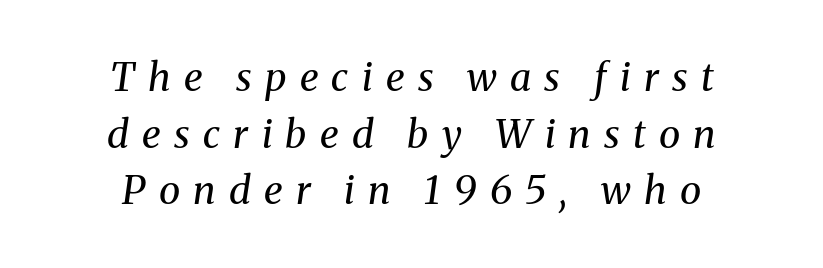
Q: Is the text bold? A: No.
Q: Is the text italic (slanted)? A: Yes, it leans right by about 8 degrees.
Q: Is the typeface a serif or a sans-serif typeface? A: Serif.
Q: Is the text underlined? A: No.
Q: How is the paragraph aligned? A: Centered.
Q: Is the spacing between letters normal or unusually wide? A: Unusually wide.
Q: Is the spacing between lines tight, normal or loose? A: Normal.
Q: Width (condensed, normal, or wide)? A: Normal.
Q: Stroke contrast? A: Medium.
Q: x-height? A: Medium.
Q: Monospaced? A: No.
